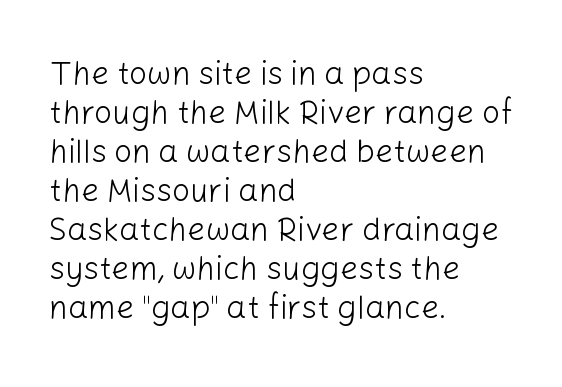
{"serif": "no", "italic": "no", "bold": "no", "weight": "light", "width": "normal", "stroke_contrast": "low", "x_height": "medium", "monospaced": "no", "underline": "no", "align": "left", "line_spacing_ratio": 1.22, "letter_spacing": "normal", "letter_spacing_em": 0.0, "glyph_px": 32}
